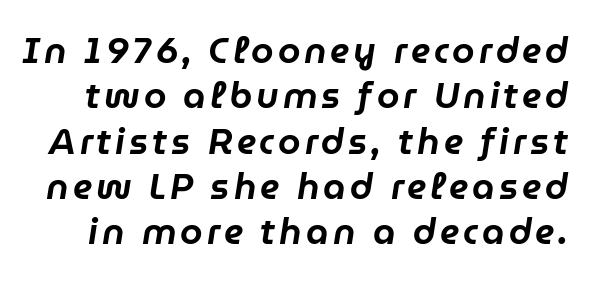
Q: Is the text italic (slanted)? A: Yes, it leans right by about 9 degrees.
Q: Is the text underlined? A: No.
Q: Is the spacing between lines tight, normal or loose? A: Normal.
Q: Width (condensed, normal, or wide)? A: Normal.
Q: Stroke contrast? A: Low.
Q: x-height? A: Medium.
Q: Monospaced? A: No.
